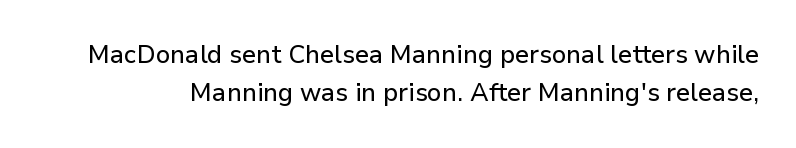
Short note: letters normally spaced. Honestly, there is no underline to notice here at all. Ascenders rise straight up at ninety degrees. The lines sit at an ordinary, default distance from one another.
